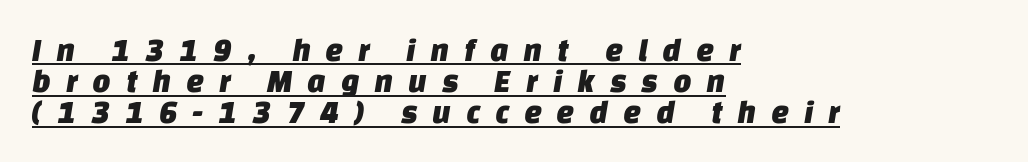
{"serif": "no", "width": "normal", "stroke_contrast": "low", "x_height": "large", "monospaced": "no", "underline": "yes", "align": "left", "line_spacing": "tight", "line_spacing_ratio": 0.97, "letter_spacing": "wide", "letter_spacing_em": 0.46, "glyph_px": 32}
